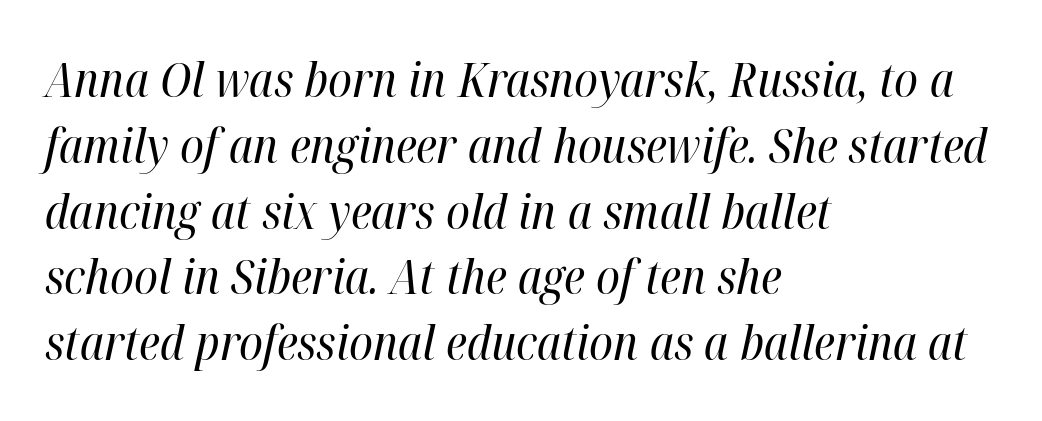
The image shows 48 px regular-weight, condensed type, italic (leaning right); set left-aligned, normal line spacing (1.37x), normal letter spacing, not underlined; high stroke contrast and a medium x-height.
